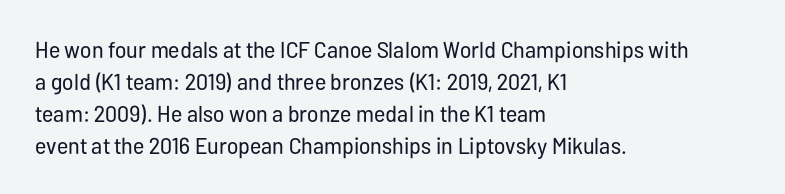
The image shows 23 px text type, upright; set left-aligned, normal line spacing (1.39x), normal letter spacing, not underlined.
